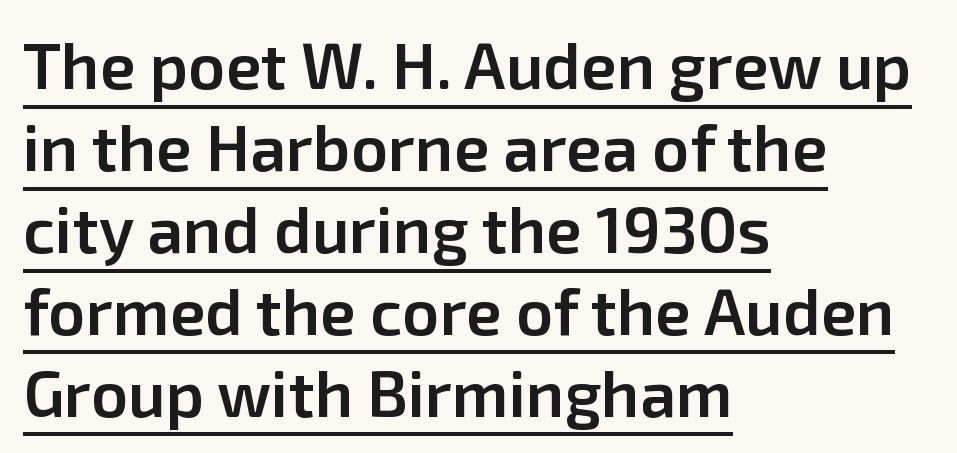
Q: Is the text bold? A: Semi-bold.
Q: Is the text italic (slanted)? A: No, it is upright.
Q: Is the typeface a serif or a sans-serif typeface? A: Sans-serif.
Q: Is the text underlined? A: Yes.
Q: How is the paragraph aligned? A: Left-aligned.
Q: Is the spacing between letters normal or unusually wide? A: Normal.
Q: Is the spacing between lines tight, normal or loose? A: Normal.
Q: Width (condensed, normal, or wide)? A: Normal.
Q: Stroke contrast? A: Low.
Q: x-height? A: Medium.
Q: Monospaced? A: No.
